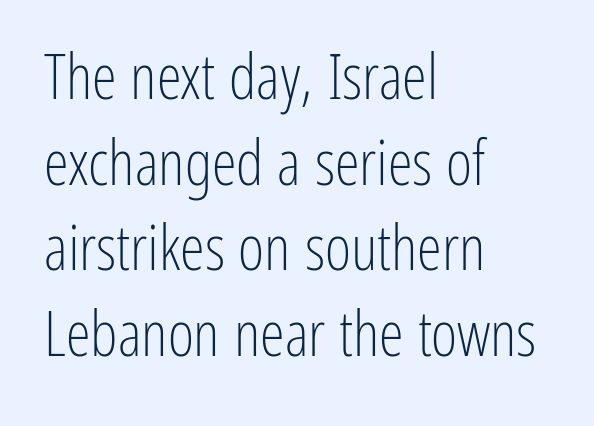
{"serif": "no", "italic": "no", "bold": "no", "weight": "light", "width": "condensed", "stroke_contrast": "low", "x_height": "medium", "monospaced": "no", "underline": "no", "align": "left", "line_spacing": "normal", "line_spacing_ratio": 1.36, "letter_spacing": "normal", "letter_spacing_em": 0.0, "glyph_px": 63}
